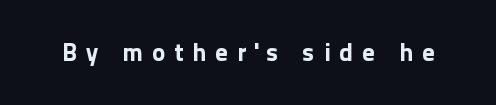
{"italic": "no", "bold": "yes", "underline": "no", "letter_spacing": "wide", "letter_spacing_em": 0.36, "glyph_px": 25}
